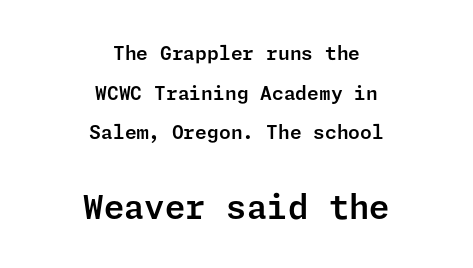
Q: Is the text italic (slanted)? A: No, it is upright.
Q: Is the typeface a serif or a sans-serif typeface? A: Sans-serif.
Q: Is the text underlined? A: No.
Q: How is the paragraph aligned? A: Centered.
Q: Is the spacing between letters normal or unusually wide? A: Normal.
Q: Is the spacing between lines tight, normal or loose? A: Loose.
Q: Which block of text is set in a larger size, the first (top) or the second (bottom)? A: The second (bottom) one.
Q: Width (condensed, normal, or wide)? A: Normal.
Q: Stroke contrast? A: Low.
Q: x-height? A: Medium.
